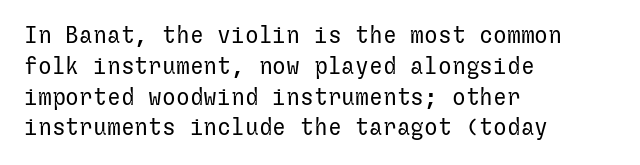
Descenders are the only things crossing below the line. The font sits on the lighter half of the weight spectrum, regular included. Does the copy run flush right? No — it runs flush left. Vertically, the passage feels balanced, rows spaced as you'd expect.
